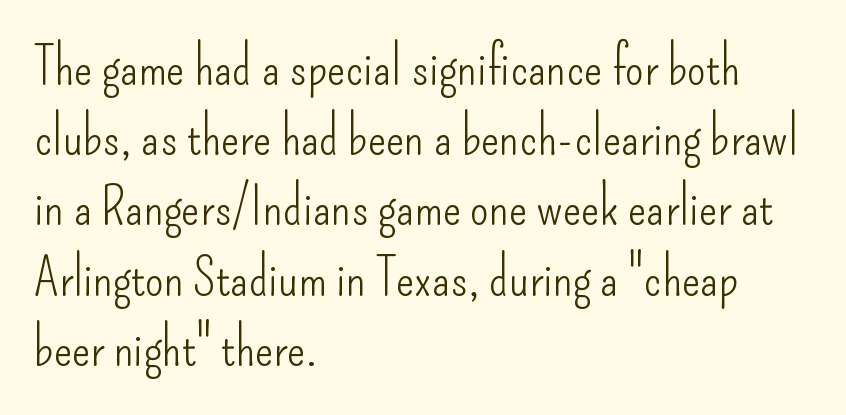
{"serif": "no", "italic": "no", "bold": "no", "weight": "light", "width": "condensed", "stroke_contrast": "low", "x_height": "small", "monospaced": "no", "underline": "no", "align": "left", "line_spacing": "normal", "line_spacing_ratio": 1.3, "letter_spacing": "normal", "letter_spacing_em": 0.0, "glyph_px": 54}
